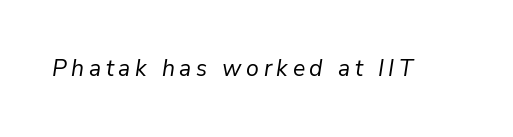
Q: Is the text bold? A: No.
Q: Is the text italic (slanted)? A: Yes, it leans right by about 9 degrees.
Q: Is the text underlined? A: No.
Q: Is the spacing between letters normal or unusually wide? A: Unusually wide.
